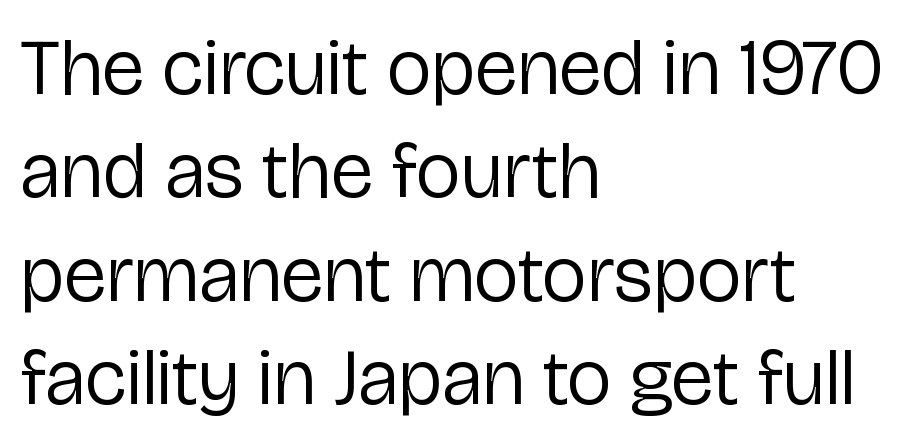
The image shows 79 px regular-weight sans-serif type, upright; set left-aligned, normal line spacing (1.31x), normal letter spacing, not underlined; low stroke contrast and a medium x-height.
